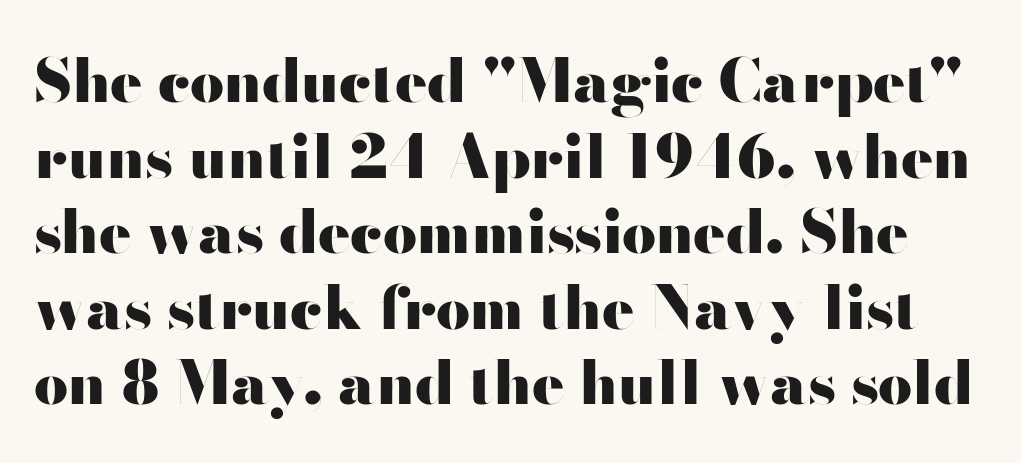
The image shows 60 px heavy, wide type, upright; set normal line spacing (1.26x), normal letter spacing, not underlined; high stroke contrast and a small x-height.
